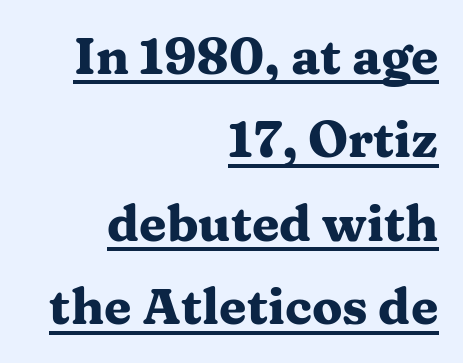
In designer terms, the underline attribute is active on this setting. Looks like regular typesetting: each glyph gets only the width it needs. Leading: standard. Old-style or modern, the face here clearly has serifs.
